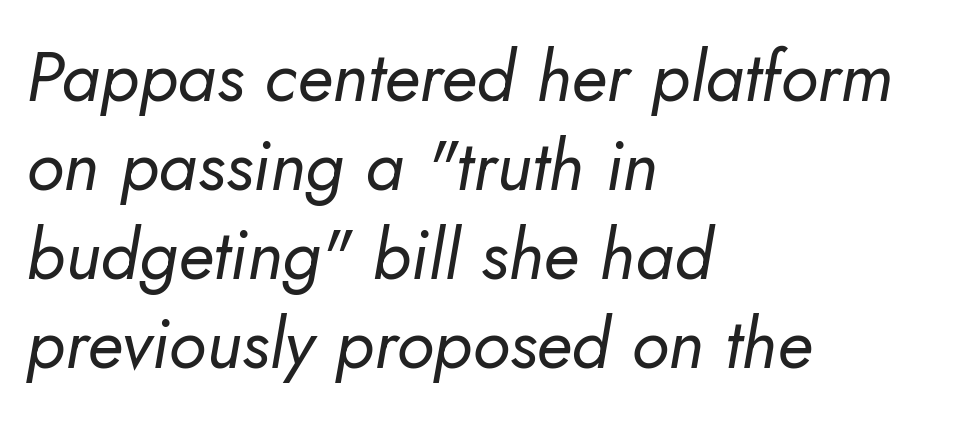
{"italic": "yes", "lean": "right", "slant_degrees": 5, "bold": "no", "weight": "regular", "width": "normal", "stroke_contrast": "low", "x_height": "small", "monospaced": "no", "underline": "no", "align": "left", "line_spacing": "normal", "line_spacing_ratio": 1.27, "letter_spacing": "normal", "letter_spacing_em": 0.0, "glyph_px": 70}
